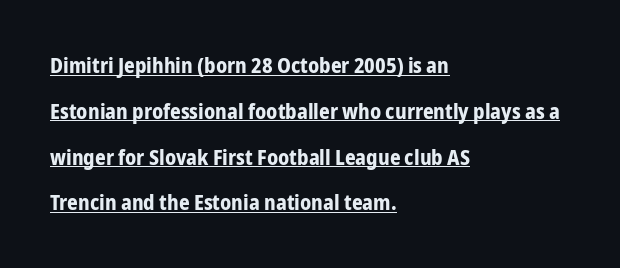
Honestly, the rows look like they've been pulled way apart. Quick note: underline on. Unlike italic type, these characters show no tilt at all. The horizontal fit of the characters is conventional and even. The typesetting leans heavy: a genuine bold. This sample is left-justified, so line endings fall wherever the words run out.
